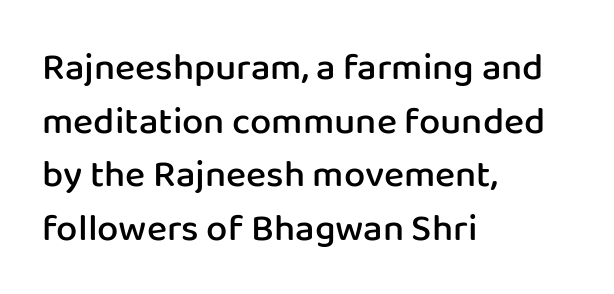
{"serif": "no", "italic": "no", "bold": "semi", "weight": "semibold", "width": "normal", "stroke_contrast": "low", "x_height": "medium", "monospaced": "no", "underline": "no", "align": "left", "line_spacing": "normal", "line_spacing_ratio": 1.41, "letter_spacing": "normal", "letter_spacing_em": 0.0, "glyph_px": 38}
